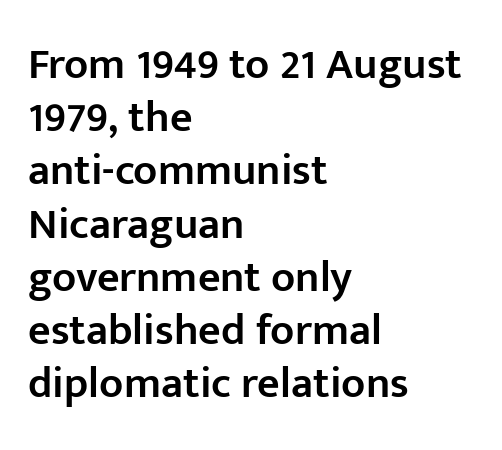
{"serif": "no", "italic": "no", "bold": "semi", "weight": "semibold", "width": "normal", "stroke_contrast": "low", "x_height": "medium", "monospaced": "no", "underline": "no", "align": "left", "line_spacing_ratio": 1.21, "letter_spacing": "normal", "letter_spacing_em": 0.0, "glyph_px": 44}
